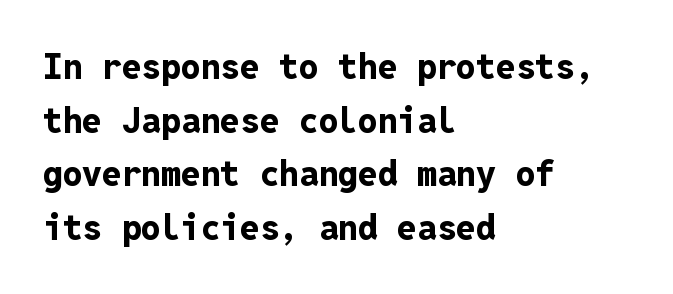
{"serif": "no", "italic": "no", "bold": "yes", "weight": "bold", "width": "normal", "stroke_contrast": "low", "x_height": "medium", "monospaced": "yes", "underline": "no", "align": "left", "line_spacing": "normal", "line_spacing_ratio": 1.53, "letter_spacing": "normal", "letter_spacing_em": 0.0, "glyph_px": 35}
